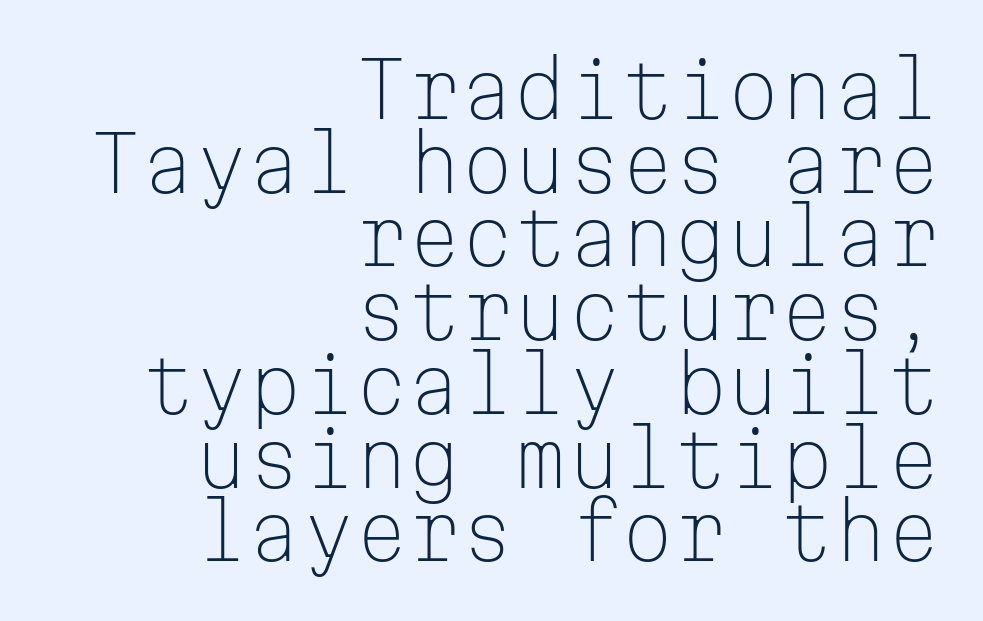
These lines are rendered in a fixed-pitch font. The rendering shows plain stroke endings on the letterforms — a sans-serif design. The font's upright variant was chosen for this text. Vertical stems look standard width or narrower in stroke. A bare baseline throughout the passage. Closely set lines give the paragraph a compact silhouette.
